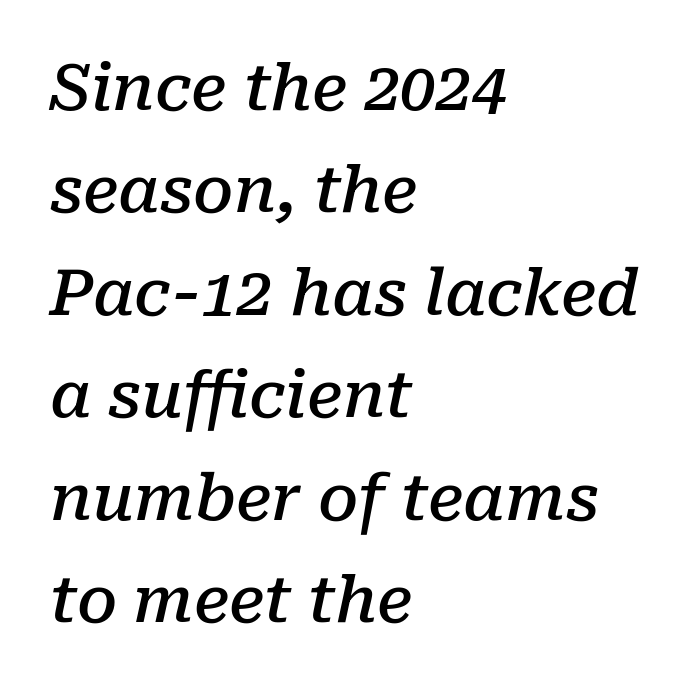
Q: Is the text bold? A: Semi-bold.
Q: Is the text italic (slanted)? A: Yes, it leans right by about 10 degrees.
Q: Is the typeface a serif or a sans-serif typeface? A: Serif.
Q: Is the text underlined? A: No.
Q: How is the paragraph aligned? A: Left-aligned.
Q: Is the spacing between letters normal or unusually wide? A: Normal.
Q: Is the spacing between lines tight, normal or loose? A: Normal.
Q: Width (condensed, normal, or wide)? A: Normal.
Q: Stroke contrast? A: Low.
Q: x-height? A: Medium.
Q: Monospaced? A: No.
